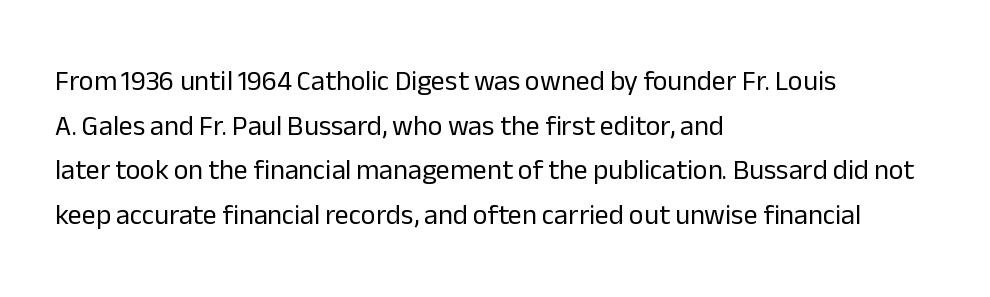
{"serif": "no", "italic": "no", "bold": "no", "weight": "regular", "width": "normal", "stroke_contrast": "low", "x_height": "medium", "monospaced": "no", "underline": "no", "align": "left", "line_spacing": "normal", "line_spacing_ratio": 1.59, "letter_spacing": "normal", "letter_spacing_em": 0.0, "glyph_px": 28}
